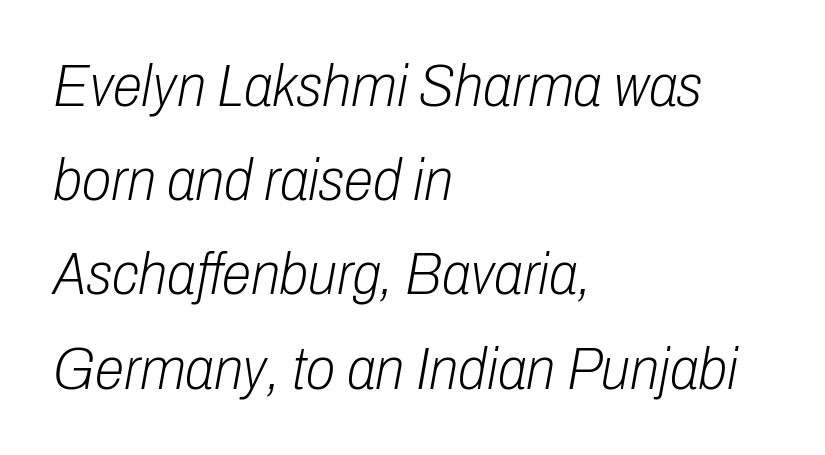
Q: Is the text bold? A: No.
Q: Is the text italic (slanted)? A: Yes, it leans right by about 10 degrees.
Q: Is the text underlined? A: No.
Q: How is the paragraph aligned? A: Left-aligned.
Q: Is the spacing between letters normal or unusually wide? A: Normal.
Q: Is the spacing between lines tight, normal or loose? A: Normal.
Q: Width (condensed, normal, or wide)? A: Condensed.
Q: Stroke contrast? A: Low.
Q: x-height? A: Medium.
Q: Monospaced? A: No.
